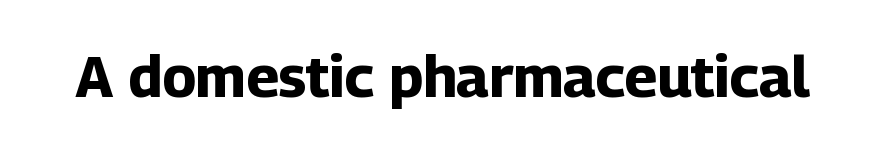
Q: Is the text bold? A: Yes.
Q: Is the text italic (slanted)? A: No, it is upright.
Q: Is the typeface a serif or a sans-serif typeface? A: Sans-serif.
Q: Is the text underlined? A: No.
Q: Is the spacing between letters normal or unusually wide? A: Normal.
Q: Width (condensed, normal, or wide)? A: Normal.
Q: Stroke contrast? A: Low.
Q: x-height? A: Medium.
Q: Monospaced? A: No.
